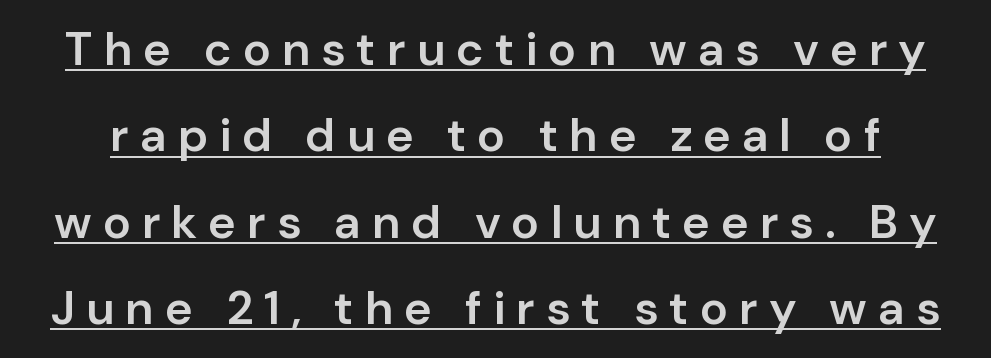
The image shows 47 px semibold sans-serif type, upright; set line spacing 1.84x, unusually wide letter spacing (+0.23 em), underlined; low stroke contrast and a medium x-height.
